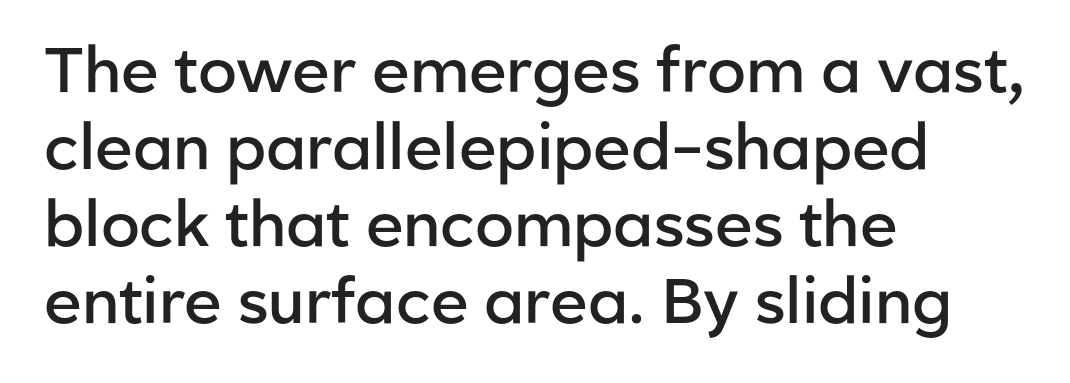
The image shows 63 px semibold sans-serif type, upright; set left-aligned, line spacing 1.22x, normal letter spacing, not underlined; low stroke contrast and a medium x-height.
